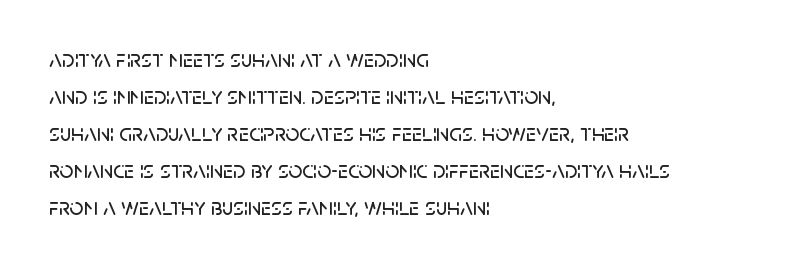
{"italic": "no", "underline": "no", "align": "left", "line_spacing": "normal", "line_spacing_ratio": 1.54, "letter_spacing": "normal", "letter_spacing_em": 0.0, "glyph_px": 24}
